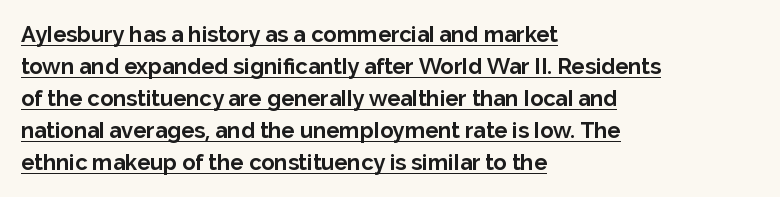
Honestly, the row spacing looks completely unremarkable. You'd pick this weight for a headline — it's a proper bold. Words appear dense and cohesive because spacing is normal. In CSS terms this would be text-align: left. The sample's only ornament is a line tracing under the words. The letters stand upright; this is a roman face.
